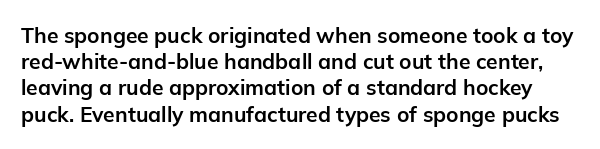
{"italic": "no", "bold": "yes", "underline": "no", "line_spacing": "normal", "line_spacing_ratio": 1.25, "letter_spacing": "normal", "letter_spacing_em": 0.0, "glyph_px": 21}
